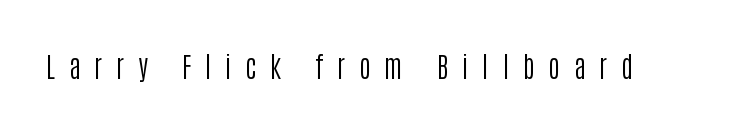
These lines are composed in type without serifs. A typesetter would call this proportional, since set widths differ per character. Does extra space separate the letters? Yes, quite a lot of it. Italic? Not at all — the glyphs are vertical. Ink coverage per letter is moderate at most. The foot of each line stays bare and open.
